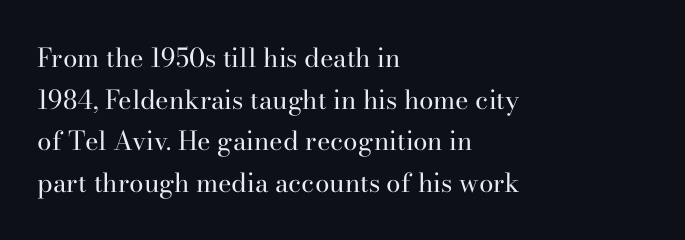
The image shows 26 px text type, upright; set left-aligned, normal line spacing (1.6x), normal letter spacing, not underlined.
